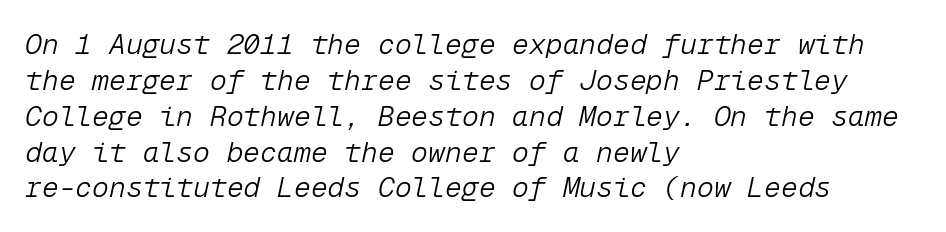
{"italic": "yes", "lean": "right", "slant_degrees": 12, "bold": "no", "weight": "light", "width": "normal", "stroke_contrast": "low", "x_height": "medium", "monospaced": "yes", "underline": "no", "align": "left", "line_spacing": "normal", "line_spacing_ratio": 1.28, "letter_spacing": "normal", "letter_spacing_em": 0.0, "glyph_px": 28}
